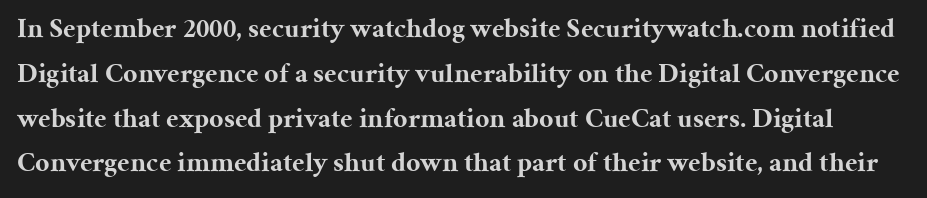
The image shows 28 px bold serif type, upright; set normal line spacing (1.6x), normal letter spacing, not underlined; medium stroke contrast and a medium x-height.
